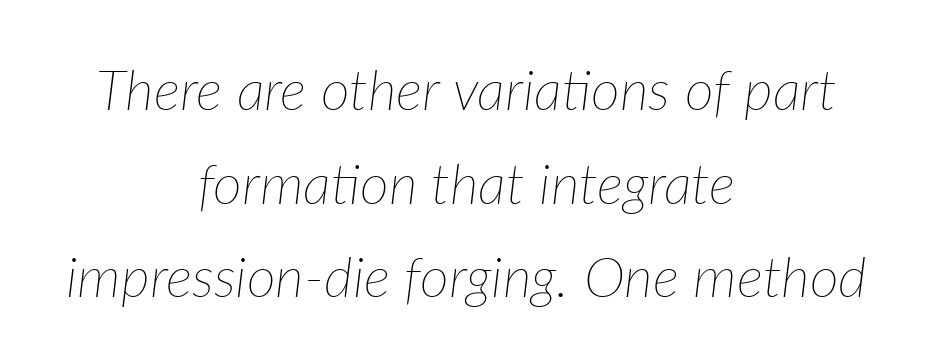
Q: Is the text bold? A: No.
Q: Is the text italic (slanted)? A: Yes, it leans right by about 7 degrees.
Q: Is the text underlined? A: No.
Q: How is the paragraph aligned? A: Centered.
Q: Is the spacing between letters normal or unusually wide? A: Normal.
Q: Is the spacing between lines tight, normal or loose? A: Normal.
Q: Width (condensed, normal, or wide)? A: Normal.
Q: Stroke contrast? A: Low.
Q: x-height? A: Medium.
Q: Monospaced? A: No.
